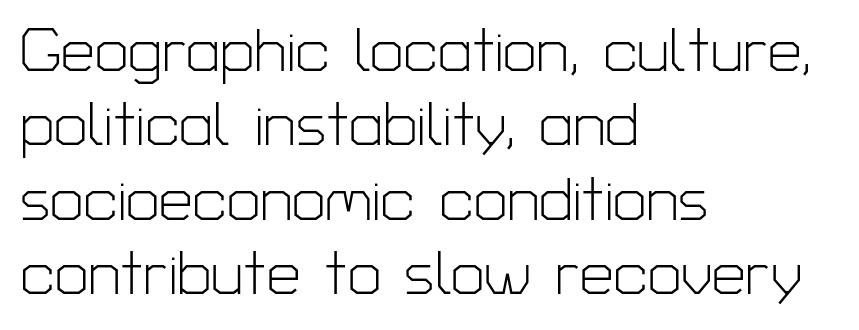
How are the letters spaced? Ordinarily, with no added tracking. The lines in this sample share a left origin and differ only in where they stop. A sans-serif font was chosen for this passage. This is roman type, the default non-slanted kind. A typesetter would call this proportional, since set widths differ per character. No chunkiness to these letters — they're not bold.
